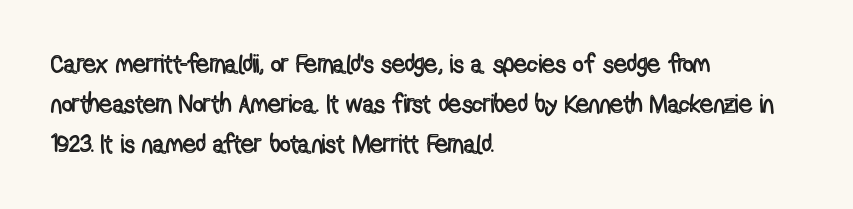
{"italic": "no", "underline": "no", "align": "left", "line_spacing": "normal", "line_spacing_ratio": 1.53, "letter_spacing": "normal", "letter_spacing_em": 0.0, "glyph_px": 26}
